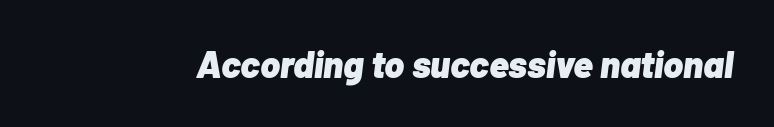
Q: Is the text bold? A: Yes.
Q: Is the text italic (slanted)? A: Yes, it leans right by about 7 degrees.
Q: Is the text underlined? A: No.
Q: Is the spacing between letters normal or unusually wide? A: Normal.
Q: Width (condensed, normal, or wide)? A: Normal.
Q: Stroke contrast? A: Low.
Q: x-height? A: Medium.
Q: Monospaced? A: No.
